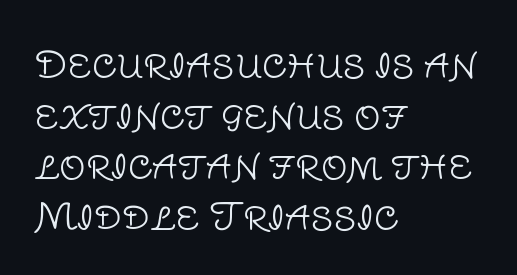
Each word holds together tightly as a unit, with standard inter-letter gaps. The rendering shows plain stroke endings on the letterforms — a sans-serif design. This sample has the flowing, uneven cadence of proportional lettering. A clean baseline with only descenders dipping below it.
